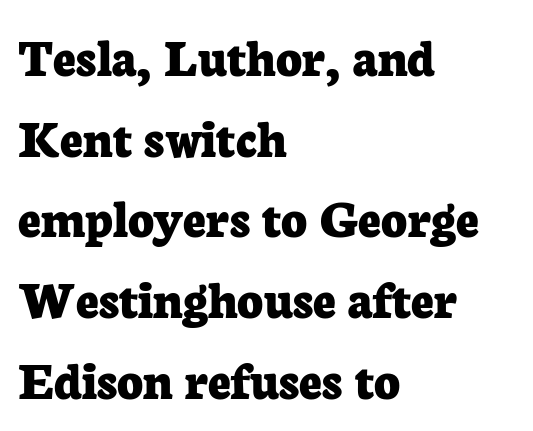
The image shows 56 px bold serif type, upright; set left-aligned, normal line spacing (1.44x), normal letter spacing, not underlined; low stroke contrast and a medium x-height.
